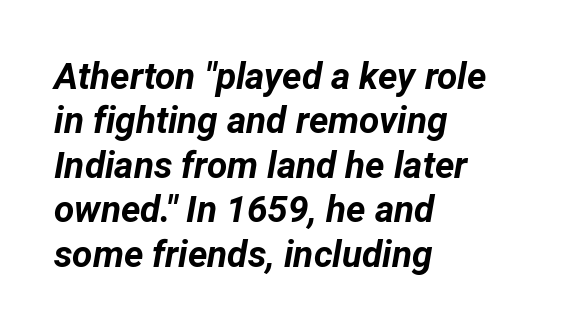
Q: Is the text bold? A: Yes.
Q: Is the text italic (slanted)? A: Yes, it leans right by about 12 degrees.
Q: Is the text underlined? A: No.
Q: How is the paragraph aligned? A: Left-aligned.
Q: Is the spacing between letters normal or unusually wide? A: Normal.
Q: Width (condensed, normal, or wide)? A: Normal.
Q: Stroke contrast? A: Low.
Q: x-height? A: Medium.
Q: Monospaced? A: No.
